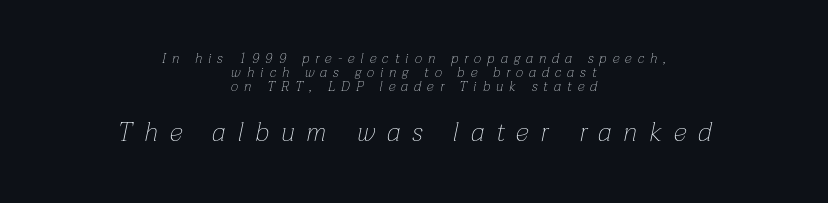
{"italic": "yes", "lean": "right", "slant_degrees": 12, "bold": "no", "underline": "no", "align": "center", "line_spacing": "tight", "line_spacing_ratio": 0.99, "letter_spacing": "wide", "letter_spacing_em": 0.44, "larger_block": "second", "size_ratio": 1.93, "glyph_px": 27}
